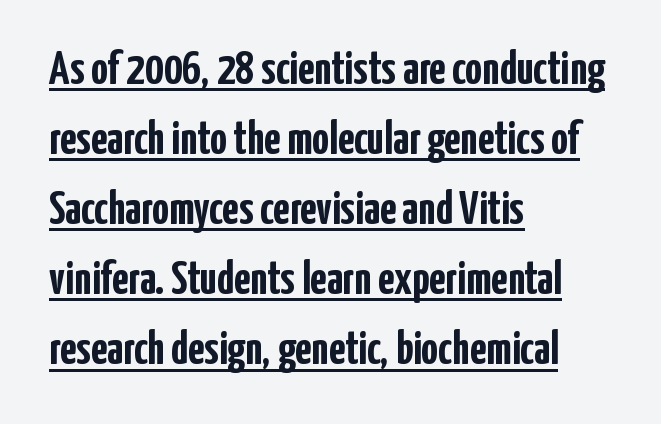
Q: Is the text bold? A: Yes.
Q: Is the text italic (slanted)? A: No, it is upright.
Q: Is the typeface a serif or a sans-serif typeface? A: Sans-serif.
Q: Is the text underlined? A: Yes.
Q: How is the paragraph aligned? A: Left-aligned.
Q: Is the spacing between letters normal or unusually wide? A: Normal.
Q: Is the spacing between lines tight, normal or loose? A: Normal.
Q: Width (condensed, normal, or wide)? A: Condensed.
Q: Stroke contrast? A: Low.
Q: x-height? A: Medium.
Q: Monospaced? A: No.
